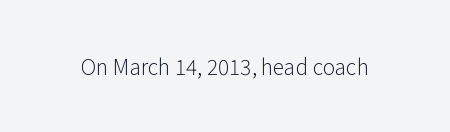
The passage shown is not underscored anywhere. The font's upright variant was chosen for this text. Stems here are at most as thick as an everyday book face. Observe the ordinary spacing: letters are neighbours, not strangers.
